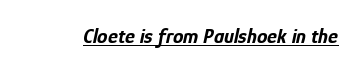
The image shows 21 px bold type, italic (leaning right); set normal letter spacing, underlined.
